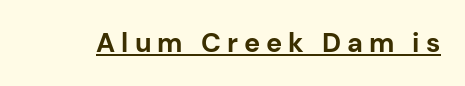
{"italic": "no", "bold": "yes", "underline": "yes", "letter_spacing": "wide", "letter_spacing_em": 0.22, "glyph_px": 27}
